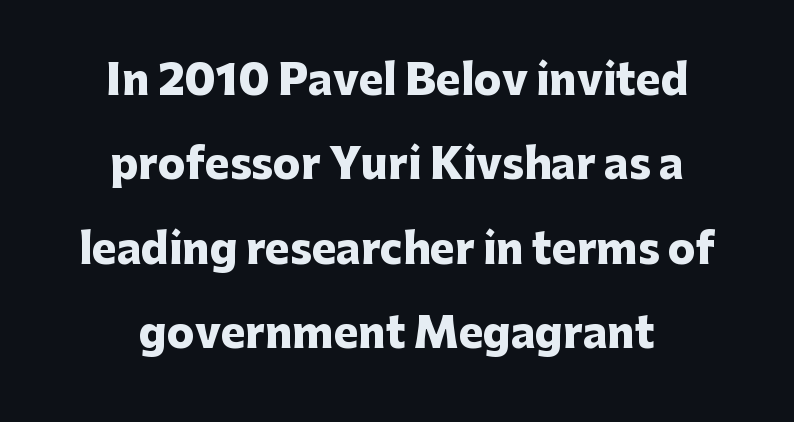
Q: Is the text bold? A: Yes.
Q: Is the text italic (slanted)? A: No, it is upright.
Q: Is the typeface a serif or a sans-serif typeface? A: Sans-serif.
Q: Is the text underlined? A: No.
Q: How is the paragraph aligned? A: Centered.
Q: Is the spacing between letters normal or unusually wide? A: Normal.
Q: Is the spacing between lines tight, normal or loose? A: Loose.
Q: Width (condensed, normal, or wide)? A: Normal.
Q: Stroke contrast? A: Low.
Q: x-height? A: Medium.
Q: Monospaced? A: No.
